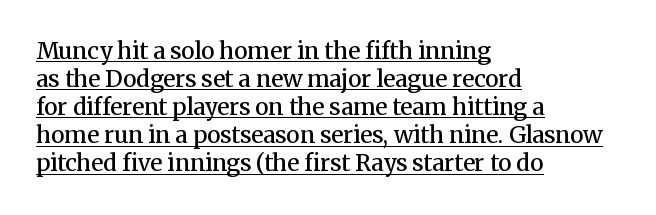
{"italic": "no", "bold": "semi", "underline": "yes", "align": "left", "line_spacing_ratio": 1.22, "letter_spacing": "normal", "letter_spacing_em": 0.0, "glyph_px": 23}
